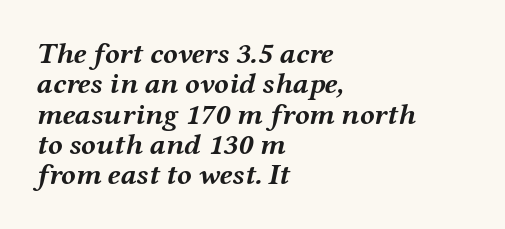
Leftover space on each line is placed entirely after the last word. Weight check: bold — yes, fully. Style check: oblique. Clear beneath every line of the passage. Each letter keeps its own natural width here, so spacing adapts to shape.
